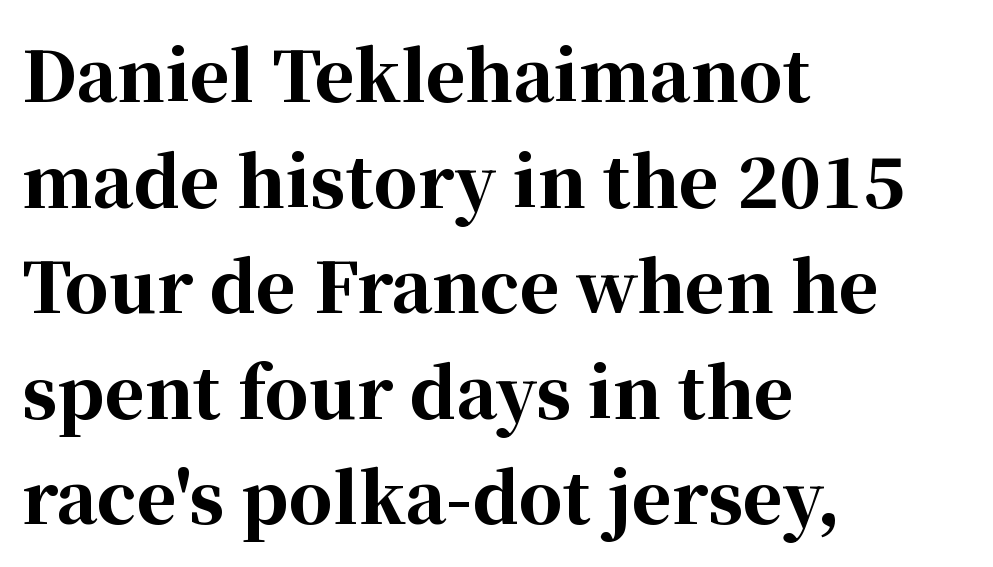
The image shows 69 px bold serif type, upright; set left-aligned, normal line spacing (1.53x), normal letter spacing, not underlined; high stroke contrast and a medium x-height.
